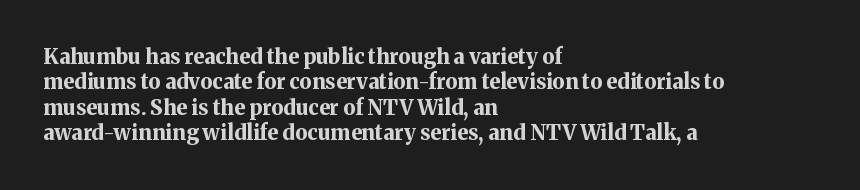
The gaps between neighbouring characters are ordinary and unremarkable. Heavy, bold letterforms. Posture: straight, roman, zero tilt. Caption: multi-line text, flush left, ragged right. Clear beneath every line of the passage.
